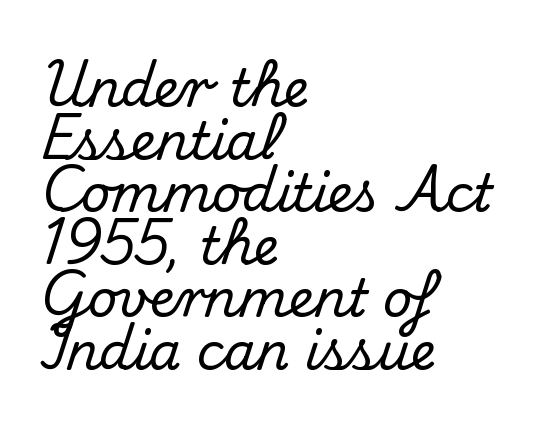
This sample has the flowing, uneven cadence of proportional lettering. Are there feet on the stems? There are — it's a serif. Descenders hang freely into open space. Students, note that the glyphs here touch the page at normal intervals.
